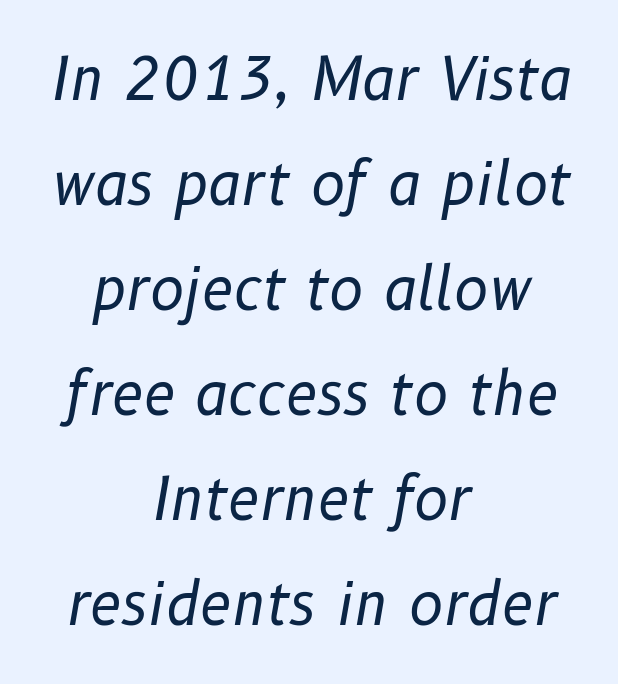
The space directly below the letters is spotless. This sample is center-justified, so both line endings float freely. Every character sits at an angle, as italics do. You could call the tracking neutral — neither tight nor loose.
